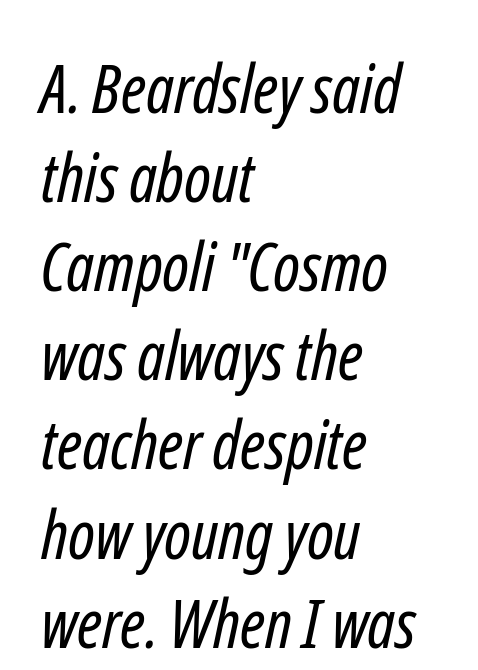
{"serif": "no", "bold": "no", "weight": "regular", "width": "condensed", "stroke_contrast": "low", "x_height": "medium", "monospaced": "no", "underline": "no", "align": "left", "line_spacing": "normal", "line_spacing_ratio": 1.33, "letter_spacing": "normal", "letter_spacing_em": 0.0, "glyph_px": 67}
